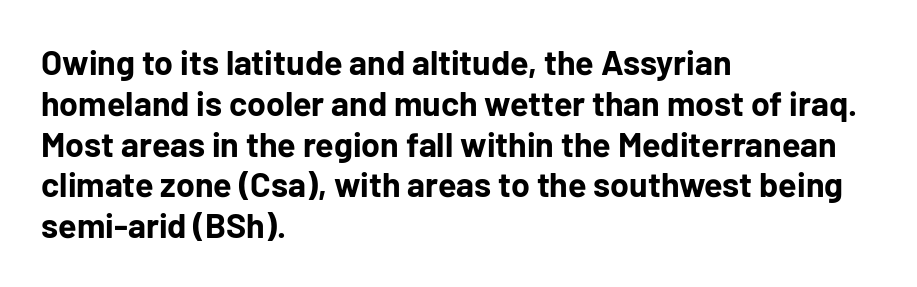
The image shows 34 px bold sans-serif type, upright; set left-aligned, line spacing 1.2x, normal letter spacing, not underlined; low stroke contrast and a medium x-height.
